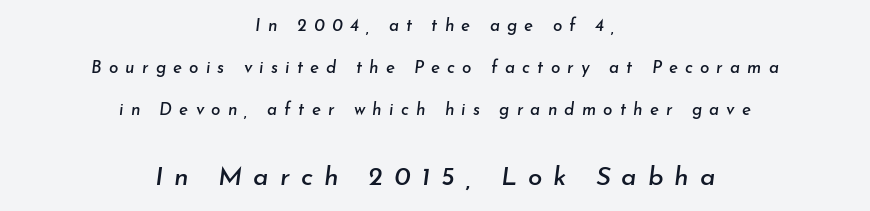
Reading down the block, each line starts at a different indent, mirrored at its end. An italicized treatment has been applied to the whole sample. Any mark beneath the type? The region is blank. The later block is typeset at a bigger size than the earlier block. Tracking value appears strongly positive — letters spread wide. These lines stand farther apart than default settings would place them.
